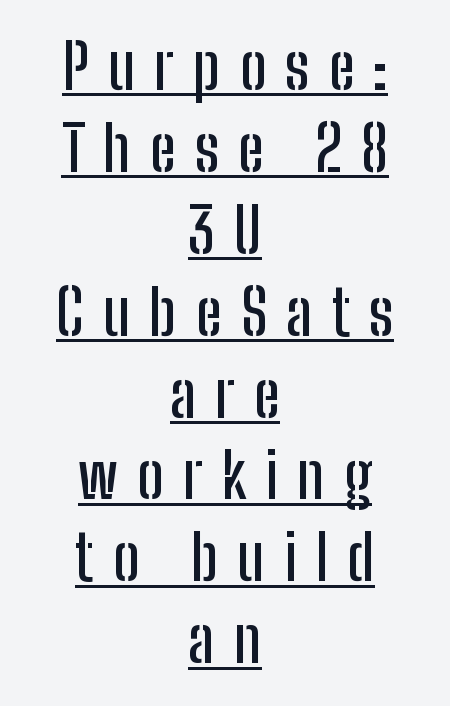
Q: Is the text italic (slanted)? A: No, it is upright.
Q: Is the typeface a serif or a sans-serif typeface? A: Sans-serif.
Q: Is the text underlined? A: Yes.
Q: How is the paragraph aligned? A: Centered.
Q: Is the spacing between letters normal or unusually wide? A: Unusually wide.
Q: Is the spacing between lines tight, normal or loose? A: Normal.
Q: Width (condensed, normal, or wide)? A: Condensed.
Q: Stroke contrast? A: Low.
Q: x-height? A: Medium.
Q: Monospaced? A: No.
